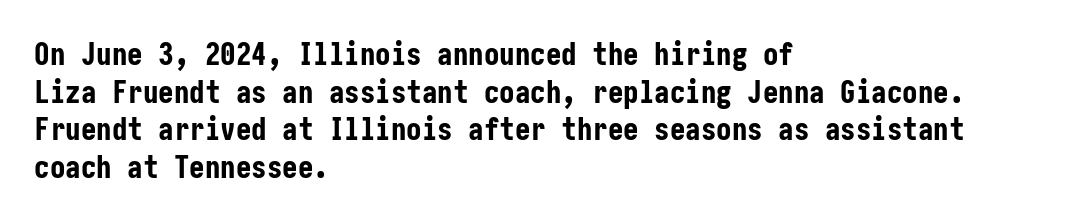
The letters stand straight up with perfectly vertical stems. Clear beneath every line of the passage. Observe the absence of serifs on each vertical stroke in this sample. The setting favours the left margin, as ordinary paragraphs usually do.
